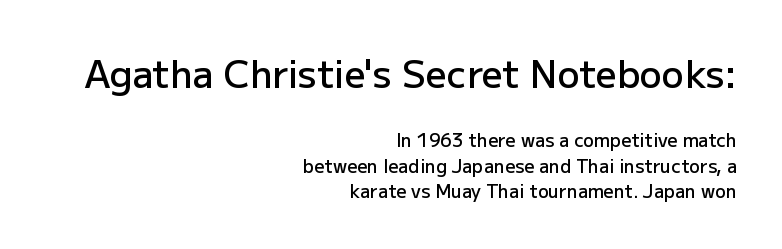
The image shows 37 px semibold sans-serif type, upright; set right-aligned, normal line spacing (1.4x), normal letter spacing, not underlined; the first (top) block is 2.06x larger; low stroke contrast and a medium x-height.
